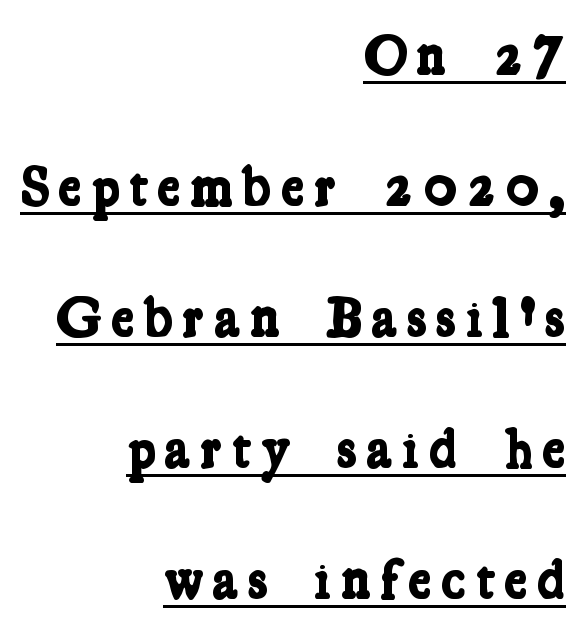
The image shows 56 px bold, condensed serif type; set right-aligned, loose line spacing (2.34x), underlined; low stroke contrast and a medium x-height.
